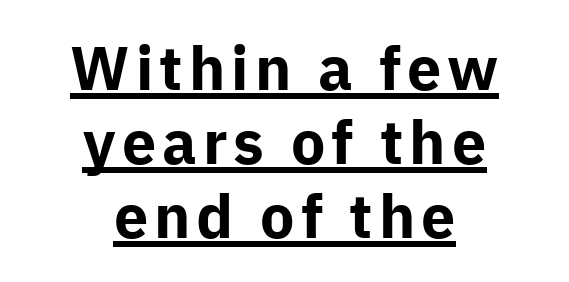
{"serif": "no", "italic": "no", "bold": "yes", "weight": "bold", "width": "normal", "stroke_contrast": "low", "x_height": "medium", "monospaced": "no", "underline": "yes", "align": "center", "line_spacing_ratio": 1.21, "glyph_px": 61}
